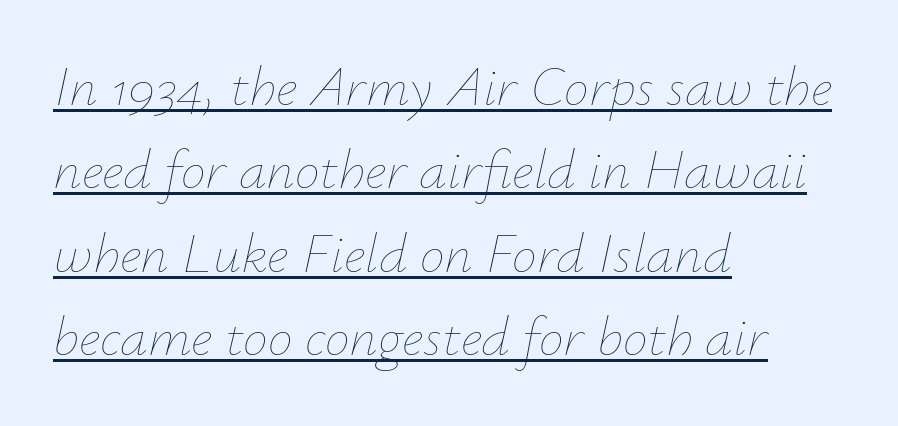
Q: Is the text bold? A: No.
Q: Is the text italic (slanted)? A: Yes, it leans right by about 12 degrees.
Q: Is the text underlined? A: Yes.
Q: How is the paragraph aligned? A: Left-aligned.
Q: Is the spacing between letters normal or unusually wide? A: Normal.
Q: Is the spacing between lines tight, normal or loose? A: Normal.
Q: Width (condensed, normal, or wide)? A: Normal.
Q: Stroke contrast? A: Low.
Q: x-height? A: Small.
Q: Monospaced? A: No.
